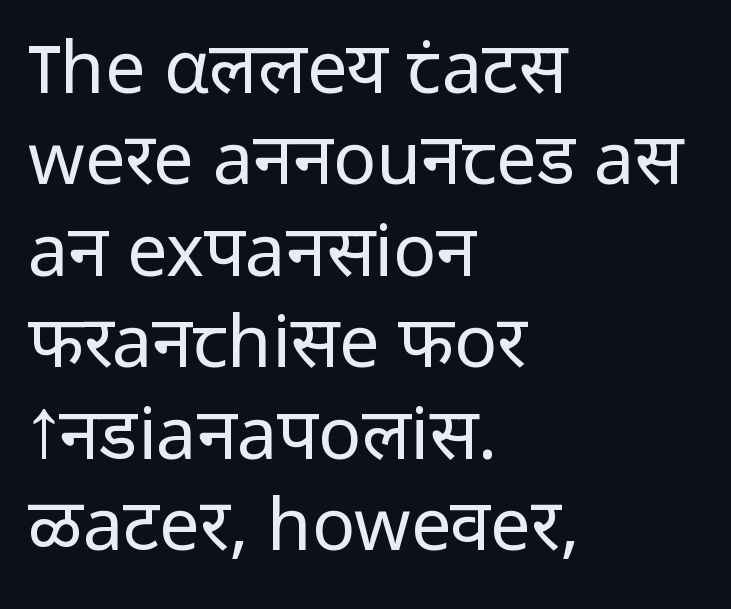
{"serif": "no", "italic": "no", "bold": "no", "weight": "regular", "width": "normal", "stroke_contrast": "low", "x_height": "medium", "monospaced": "no", "underline": "no", "align": "left", "line_spacing": "normal", "line_spacing_ratio": 1.27, "letter_spacing": "normal", "letter_spacing_em": 0.0, "glyph_px": 72}
